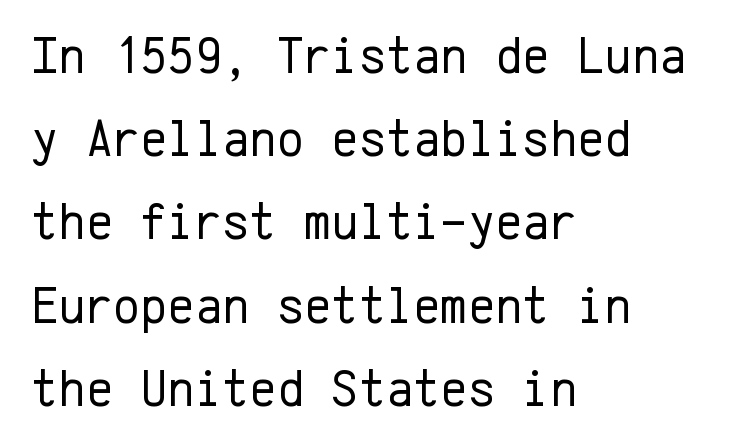
Q: Is the text bold? A: No.
Q: Is the text italic (slanted)? A: No, it is upright.
Q: Is the typeface a serif or a sans-serif typeface? A: Sans-serif.
Q: Is the text underlined? A: No.
Q: How is the paragraph aligned? A: Left-aligned.
Q: Is the spacing between letters normal or unusually wide? A: Normal.
Q: Is the spacing between lines tight, normal or loose? A: Normal.
Q: Width (condensed, normal, or wide)? A: Normal.
Q: Stroke contrast? A: Low.
Q: x-height? A: Medium.
Q: Monospaced? A: Yes.
